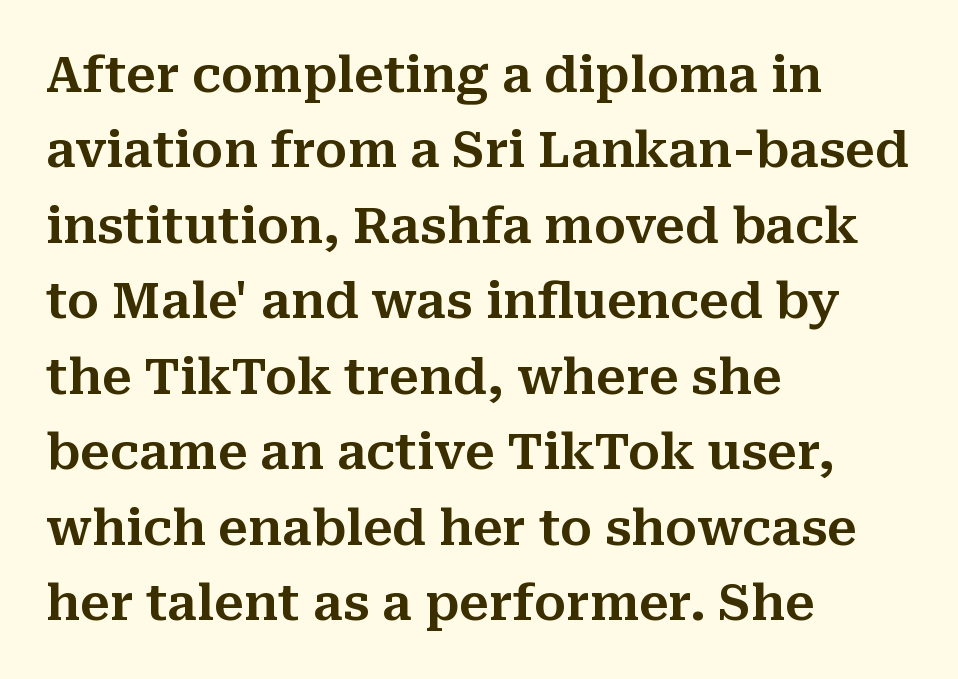
The image shows 49 px serif type, upright; set left-aligned, normal line spacing (1.54x), normal letter spacing, not underlined; medium stroke contrast and a medium x-height.
